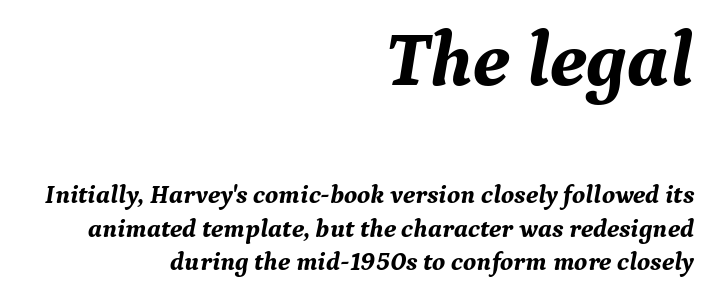
Q: Is the text bold? A: Yes.
Q: Is the text italic (slanted)? A: Yes, it leans right by about 9 degrees.
Q: Is the typeface a serif or a sans-serif typeface? A: Serif.
Q: Is the text underlined? A: No.
Q: How is the paragraph aligned? A: Right-aligned.
Q: Is the spacing between letters normal or unusually wide? A: Normal.
Q: Is the spacing between lines tight, normal or loose? A: Normal.
Q: Which block of text is set in a larger size, the first (top) or the second (bottom)? A: The first (top) one.
Q: Width (condensed, normal, or wide)? A: Normal.
Q: Stroke contrast? A: Medium.
Q: x-height? A: Medium.
Q: Monospaced? A: No.
